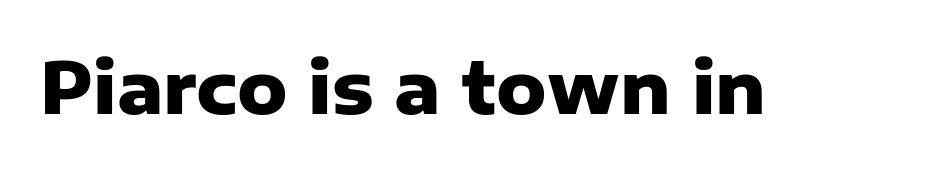
{"serif": "no", "italic": "no", "bold": "yes", "weight": "heavy", "width": "normal", "stroke_contrast": "low", "x_height": "medium", "monospaced": "no", "underline": "no", "letter_spacing": "normal", "letter_spacing_em": 0.0, "glyph_px": 71}
